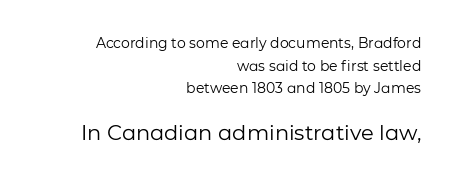
Does the leading feel generous? No, just average. Heft: none added — not bold. Block two is the big one; block one sits smaller above it. Designer's note — italics off, roman on. Letter spacing: default.
